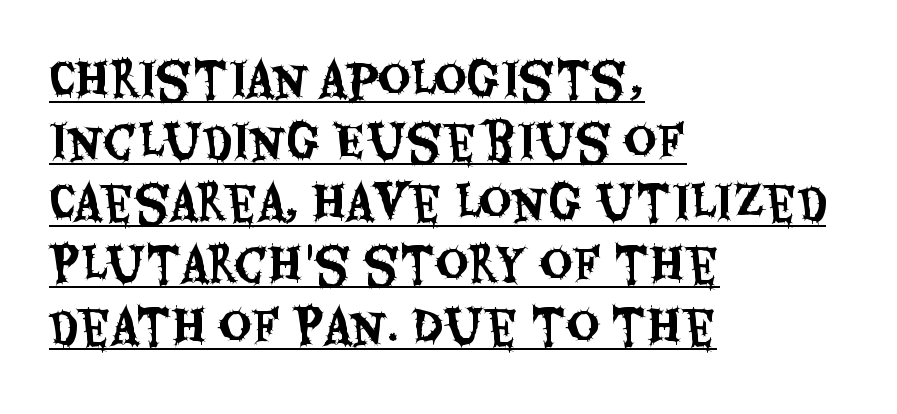
Ascenders rise straight up at ninety degrees. The lines sit at an ordinary, default distance from one another. This sample has the flowing, uneven cadence of proportional lettering. In designer terms, the underline attribute is active on this setting. Short note: letters normally spaced.
